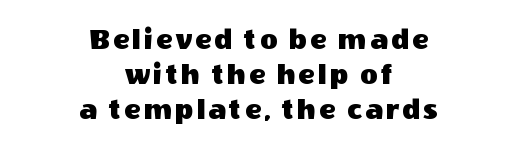
The image shows 30 px sans-serif type, upright; set centered, line spacing 1.17x, not underlined; a large x-height.
